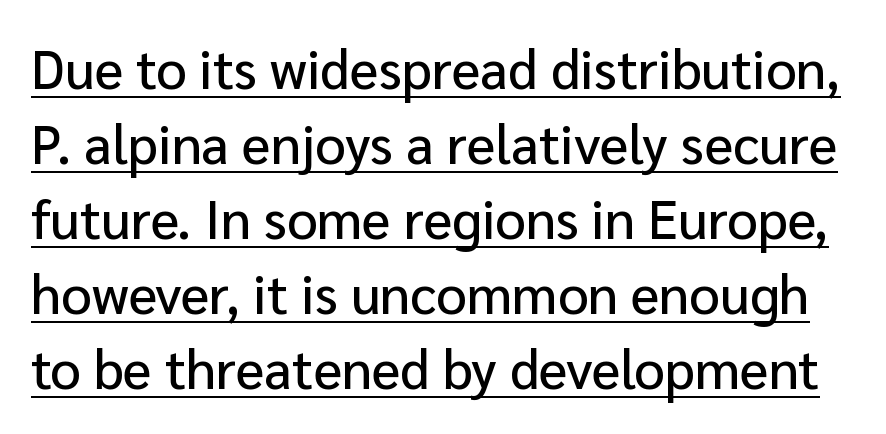
Varying glyph widths throughout — classic text-font behaviour. Quick note: interline space is typical. Nothing sits at the stroke ends, so this counts as sans-serif. A typesetter would mark this as roman, not italic.
